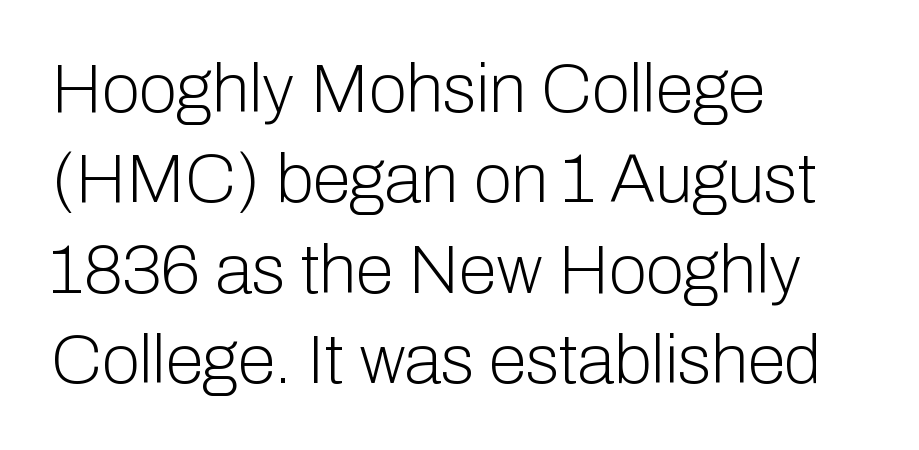
Counters stay open thanks to moderate or lighter strokes. Character widths vary here, with narrow letters taking less room than wide ones. All the whitespace from short lines collects on the right. Any mark beneath the type? The region is blank.
